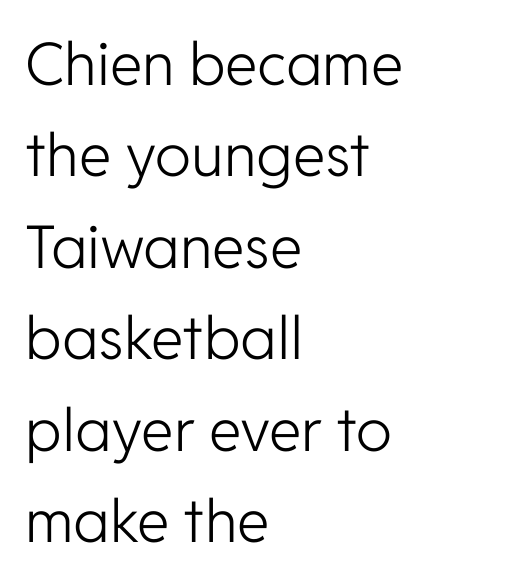
The image shows 59 px light sans-serif type, upright; set left-aligned, normal line spacing (1.55x), normal letter spacing, not underlined; low stroke contrast and a medium x-height.
